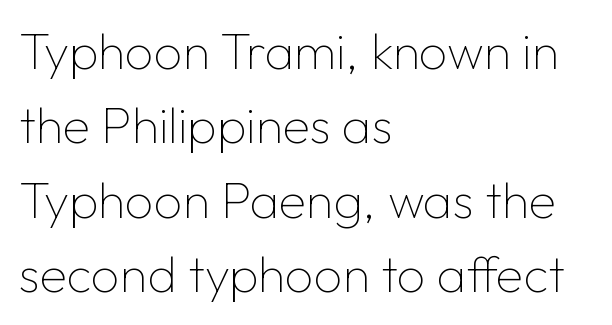
Unlike a traditional serif, this face leaves its strokes unadorned. Varying glyph widths throughout — classic text-font behaviour. The compositor pushed each line to the left boundary. The letterforms sit shoulder to shoulder at normal distance. Nothing heavy about these letters — not bold at all. The space directly below the letters is spotless.
